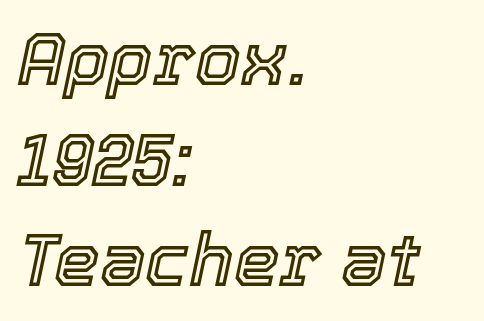
The image shows 73 px text type, italic (leaning right); set left-aligned, normal line spacing (1.38x), normal letter spacing, not underlined; a medium x-height.
